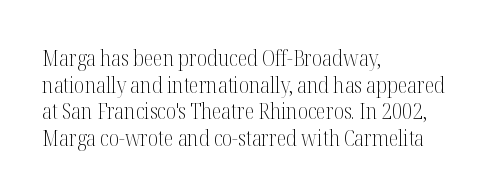
The image shows 22 px text type, upright; set left-aligned, line spacing 1.21x, normal letter spacing, not underlined.
